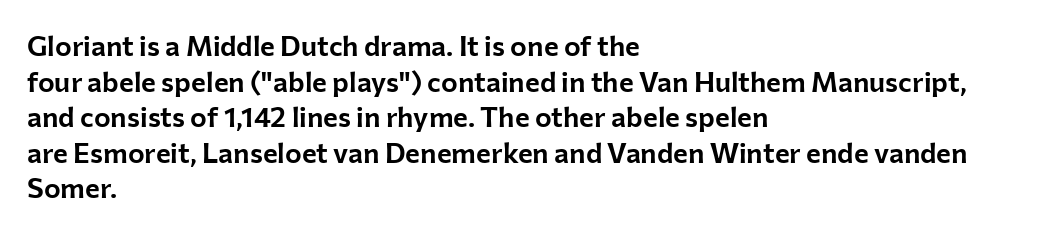
{"serif": "no", "italic": "no", "width": "normal", "stroke_contrast": "low", "x_height": "medium", "monospaced": "no", "underline": "no", "align": "left", "line_spacing": "normal", "line_spacing_ratio": 1.27, "letter_spacing": "normal", "letter_spacing_em": 0.0, "glyph_px": 28}
